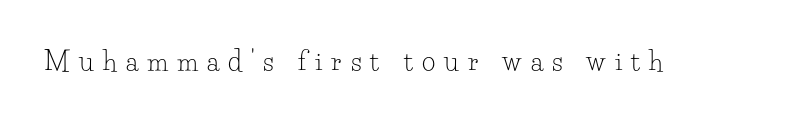
The image shows 26 px text type, upright; set unusually wide letter spacing (+0.35 em), not underlined.
